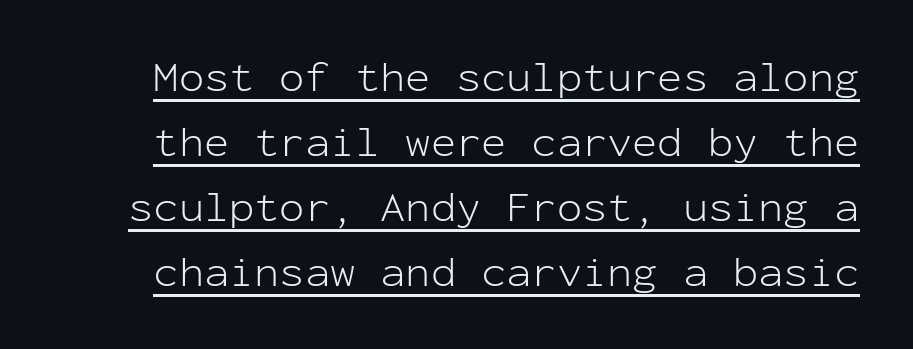
The image shows 42 px light sans-serif type, upright, monospaced; set normal line spacing (1.55x), normal letter spacing, underlined; low stroke contrast and a medium x-height.
